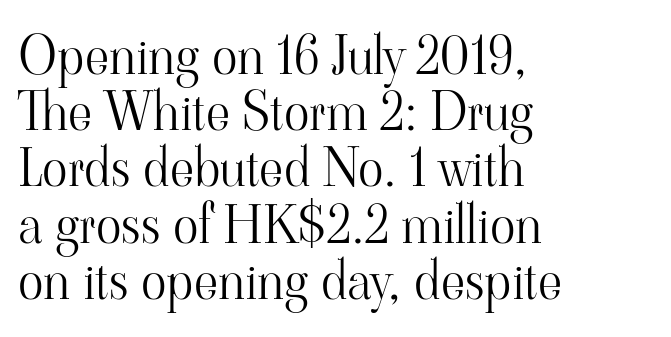
Q: Is the text bold? A: No.
Q: Is the text italic (slanted)? A: No, it is upright.
Q: Is the typeface a serif or a sans-serif typeface? A: Serif.
Q: Is the text underlined? A: No.
Q: How is the paragraph aligned? A: Left-aligned.
Q: Is the spacing between letters normal or unusually wide? A: Normal.
Q: Is the spacing between lines tight, normal or loose? A: Tight.
Q: Width (condensed, normal, or wide)? A: Normal.
Q: Stroke contrast? A: High.
Q: x-height? A: Small.
Q: Monospaced? A: No.
